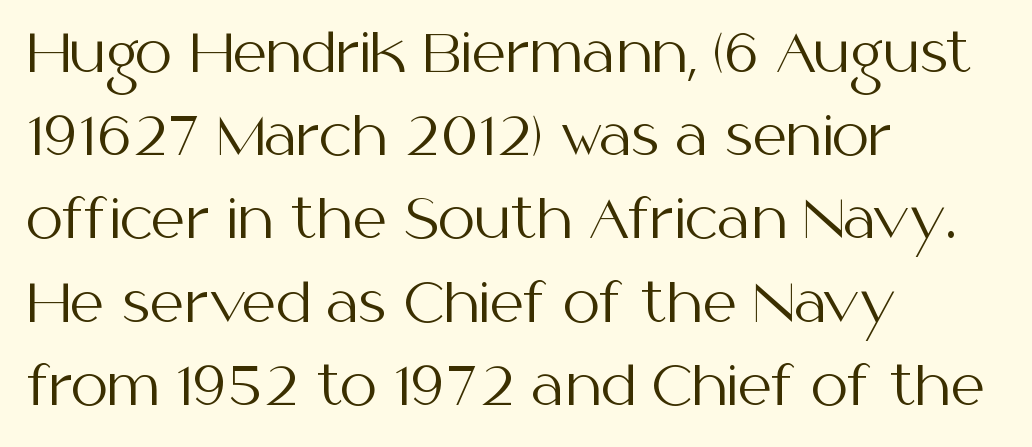
Q: Is the text bold? A: No.
Q: Is the text italic (slanted)? A: No, it is upright.
Q: Is the typeface a serif or a sans-serif typeface? A: Sans-serif.
Q: Is the text underlined? A: No.
Q: How is the paragraph aligned? A: Left-aligned.
Q: Is the spacing between letters normal or unusually wide? A: Normal.
Q: Is the spacing between lines tight, normal or loose? A: Normal.
Q: Width (condensed, normal, or wide)? A: Normal.
Q: Stroke contrast? A: Medium.
Q: x-height? A: Medium.
Q: Monospaced? A: No.
